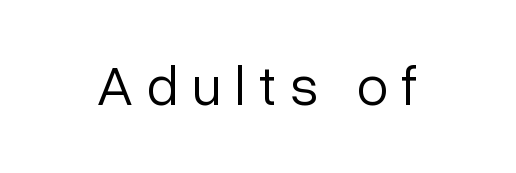
This is not heavy type; no bold has been used. The space beneath each line is pristine and unruled. Spacing between characters has been opened up far beyond the box default. Is this a fixed-width face? No — the glyphs have proportional, varying widths. The letters stand upright; this is a roman face. Letterform terminals end flat and unadorned throughout the passage.
